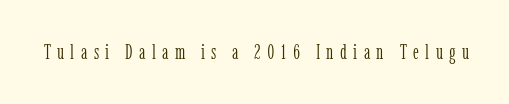
Q: Is the text bold? A: No.
Q: Is the text italic (slanted)? A: No, it is upright.
Q: Is the text underlined? A: No.
Q: Is the spacing between letters normal or unusually wide? A: Unusually wide.
